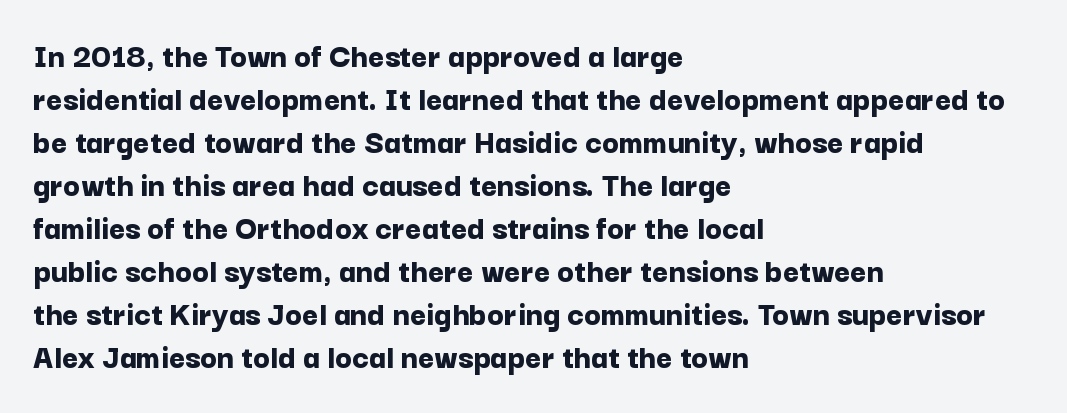
Q: Is the text bold? A: Yes.
Q: Is the text italic (slanted)? A: No, it is upright.
Q: Is the typeface a serif or a sans-serif typeface? A: Sans-serif.
Q: Is the text underlined? A: No.
Q: How is the paragraph aligned? A: Left-aligned.
Q: Is the spacing between letters normal or unusually wide? A: Normal.
Q: Width (condensed, normal, or wide)? A: Normal.
Q: Stroke contrast? A: Low.
Q: x-height? A: Medium.
Q: Monospaced? A: No.
